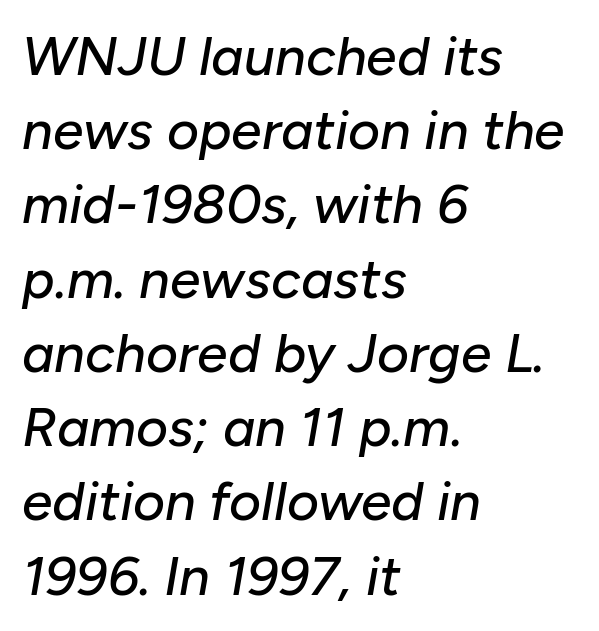
The image shows 55 px text type, italic (leaning right); set left-aligned, normal line spacing (1.35x), normal letter spacing, not underlined; low stroke contrast and a medium x-height.
